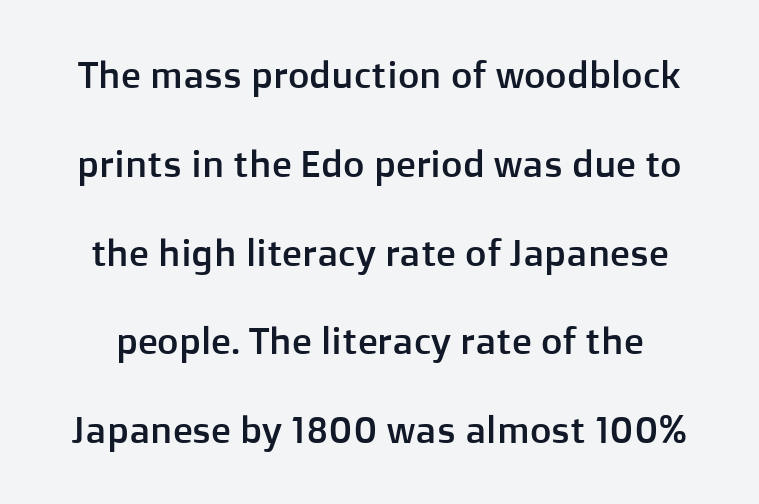
Characters follow at the spacing the type designer built in. Does the leading feel generous? Absolutely, it's lavish. These lines are composed in type without serifs. The font's upright variant was chosen for this text. Descenders are the only things crossing below the line. The letters advance in unequal steps, a hallmark of proportional type.
